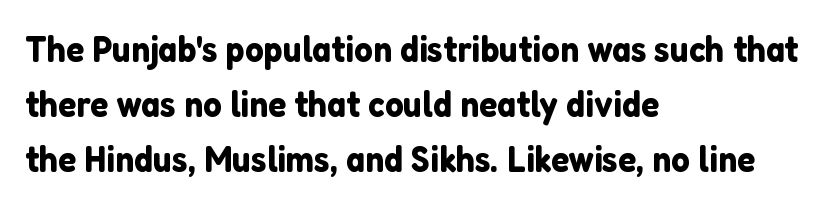
The image shows 37 px sans-serif type, upright; set left-aligned, normal line spacing (1.49x), normal letter spacing, not underlined; low stroke contrast and a medium x-height.
